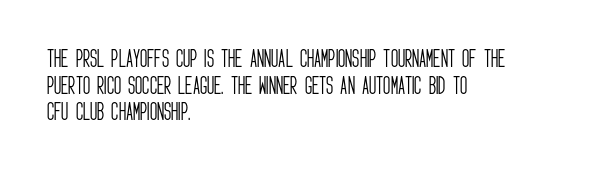
Q: Is the text bold? A: No.
Q: Is the text italic (slanted)? A: No, it is upright.
Q: Is the text underlined? A: No.
Q: How is the paragraph aligned? A: Left-aligned.
Q: Is the spacing between letters normal or unusually wide? A: Normal.
Q: Is the spacing between lines tight, normal or loose? A: Normal.
